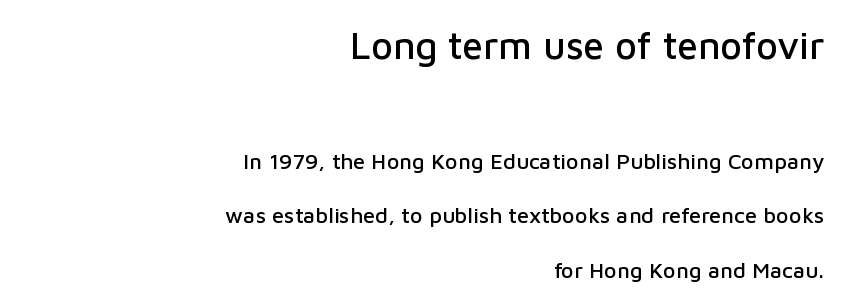
The image shows 38 px sans-serif type, upright; set right-aligned, loose line spacing (2.48x), normal letter spacing, not underlined; the first (top) block is 1.73x larger; low stroke contrast and a medium x-height.
